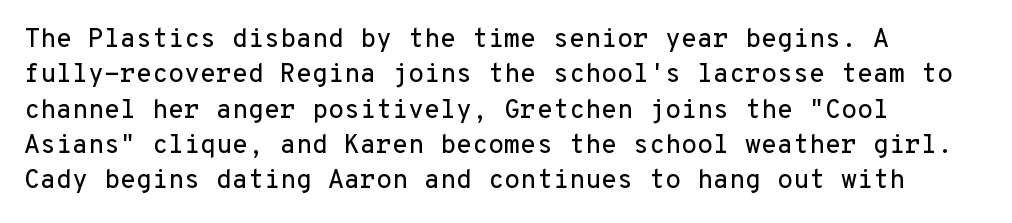
{"italic": "no", "underline": "no", "align": "left", "line_spacing": "normal", "line_spacing_ratio": 1.36, "letter_spacing": "normal", "letter_spacing_em": 0.0, "glyph_px": 26}
